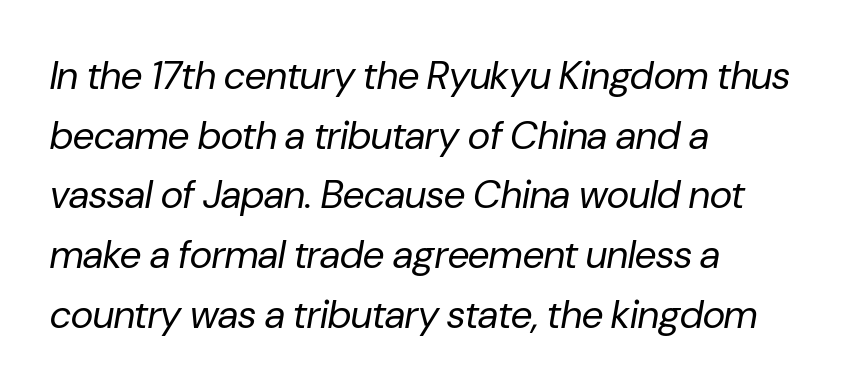
These lines are rendered in a variable-pitch font. Leftover space on each line is placed entirely after the last word. The typesetting does not lean heavy: it is not bold. The passage shown has conventional tracking throughout. Honestly, the row spacing looks completely unremarkable. Has an underline been added? It has not.
